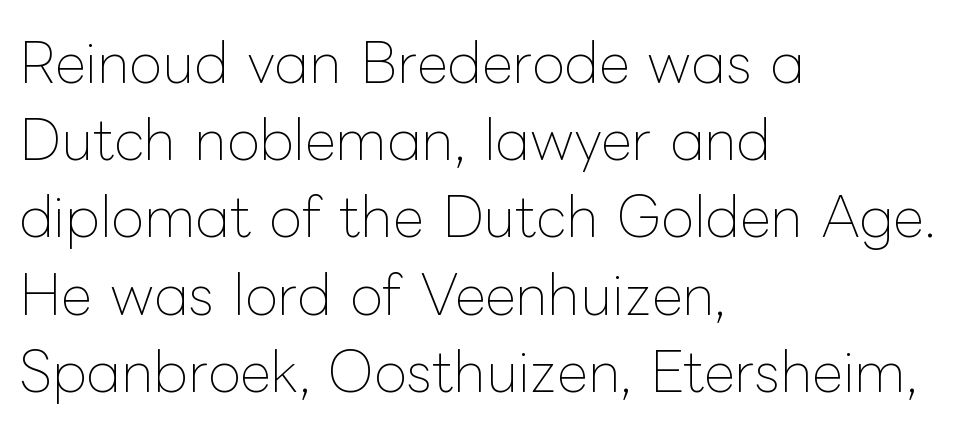
The image shows 54 px thin type, upright; set left-aligned, normal line spacing (1.43x), normal letter spacing, not underlined; low stroke contrast and a medium x-height.
